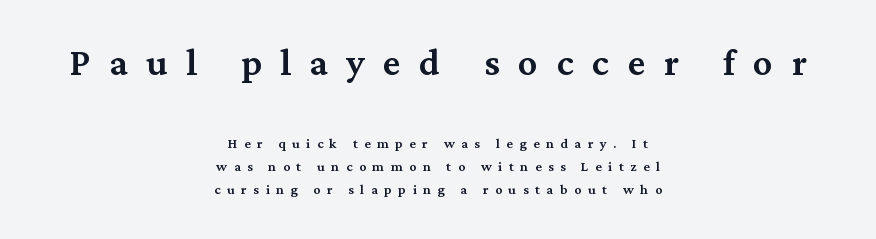
Q: Is the text bold? A: Semi-bold.
Q: Is the text italic (slanted)? A: No, it is upright.
Q: Is the typeface a serif or a sans-serif typeface? A: Serif.
Q: Is the text underlined? A: No.
Q: How is the paragraph aligned? A: Centered.
Q: Is the spacing between letters normal or unusually wide? A: Unusually wide.
Q: Is the spacing between lines tight, normal or loose? A: Normal.
Q: Which block of text is set in a larger size, the first (top) or the second (bottom)? A: The first (top) one.
Q: Width (condensed, normal, or wide)? A: Normal.
Q: Stroke contrast? A: Medium.
Q: x-height? A: Medium.
Q: Monospaced? A: No.
